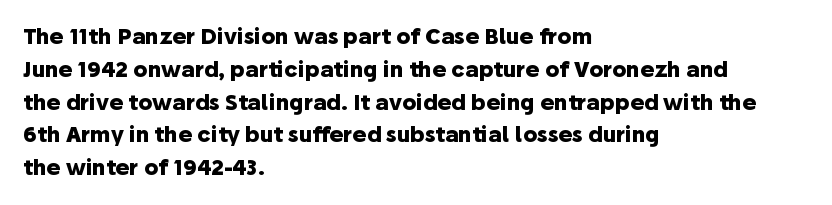
Weight check: bold — yes, fully. This rendering features lettering with no underline. This is the regular roman posture of the typeface. Is there much room between lines? A standard amount, neither cramped nor airy. No extra tracking has been applied to these lines. The rag falls on the right side of this text block.
